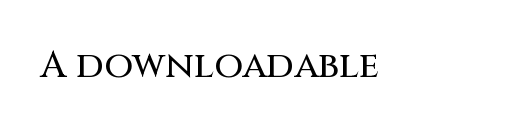
Letter spacing: default. Is this a fixed-width face? No — the glyphs have proportional, varying widths. Style check: upright. The passage shown is not underscored anywhere. In terms of letterform style, serifs are entirely absent.
